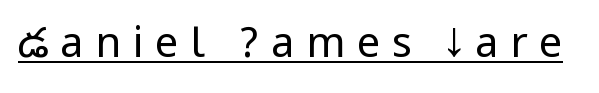
The image shows 42 px regular-weight, condensed sans-serif type, upright; set unusually wide letter spacing (+0.27 em), underlined; low stroke contrast.
